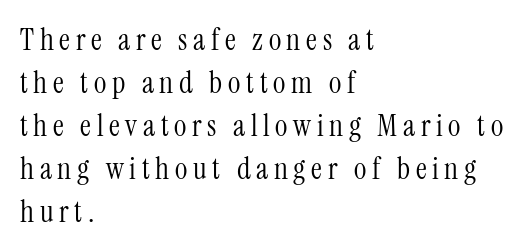
The area under the type is left untouched. The block of text has a typical density, with ordinary space between rows. Designer's note — italics off, roman on. A typesetter would call this proportional, since set widths differ per character.
